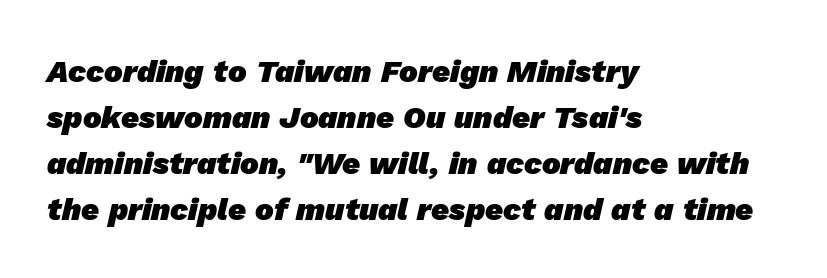
Where is the straight margin? On the left. Here the glyphs are tracked normally, forming tight word shapes. You could not count columns in this text — the font is proportionally spaced. Look at the stroke-to-counter ratio: heavy, a bold. Observe the absence of serifs on each vertical stroke in this sample. Vertical spacing — default.
